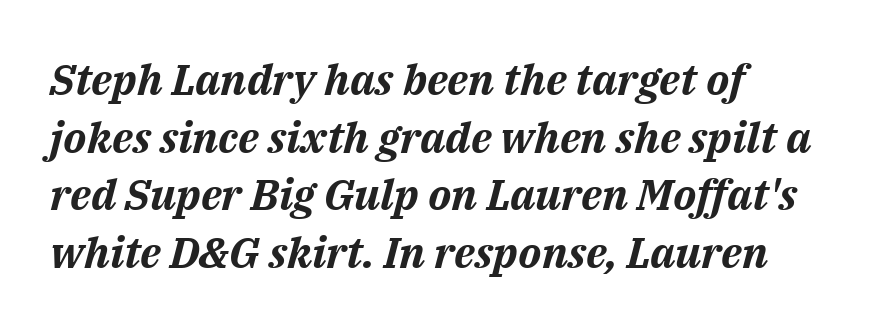
The paragraph shown leans on its left margin. The specimen omits any rule beneath the text block's lines. Vertical spacing — default. Caption: standard tracking, unaltered.
